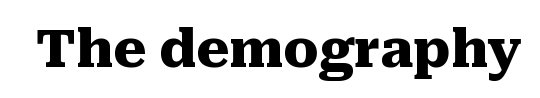
The image shows 52 px heavy serif type, upright; set normal letter spacing, not underlined; medium stroke contrast and a medium x-height.
